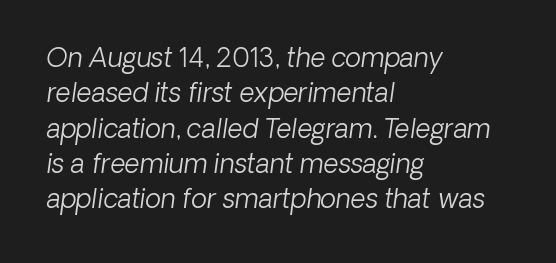
Honestly, there is no underline to notice here at all. Students, observe: this is what conventionally led text looks like. No extra tracking has been applied to these lines. Stems here are at most as thick as an everyday book face. One-word summary of the alignment: left.
